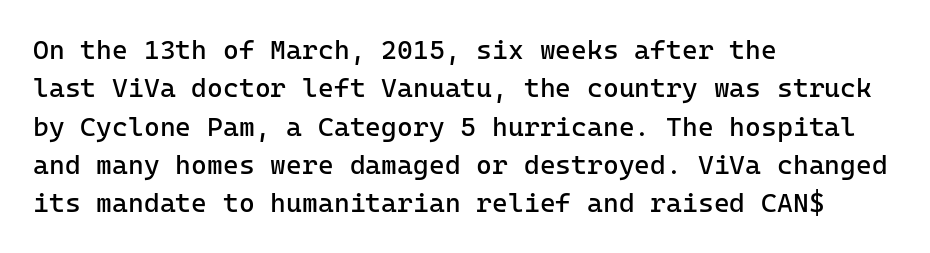
Q: Is the text bold? A: No.
Q: Is the text italic (slanted)? A: No, it is upright.
Q: Is the text underlined? A: No.
Q: How is the paragraph aligned? A: Left-aligned.
Q: Is the spacing between letters normal or unusually wide? A: Normal.
Q: Is the spacing between lines tight, normal or loose? A: Normal.
